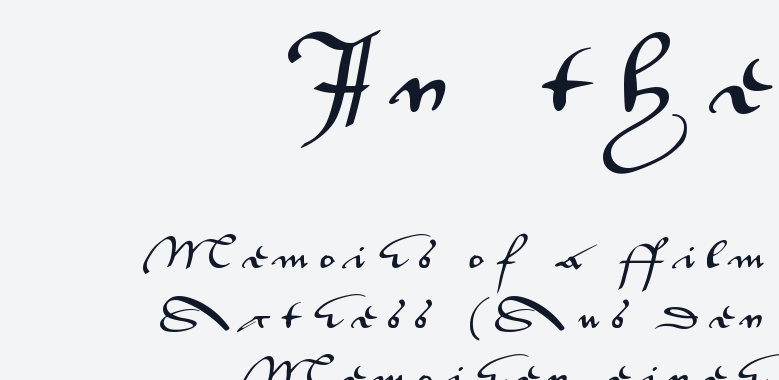
Q: Is the text italic (slanted)? A: Yes.
Q: Is the typeface a serif or a sans-serif typeface? A: Sans-serif.
Q: Is the text underlined? A: No.
Q: How is the paragraph aligned? A: Right-aligned.
Q: Is the spacing between letters normal or unusually wide? A: Unusually wide.
Q: Which block of text is set in a larger size, the first (top) or the second (bottom)? A: The first (top) one.
Q: Width (condensed, normal, or wide)? A: Wide.
Q: Stroke contrast? A: Medium.
Q: x-height? A: Small.
Q: Monospaced? A: No.
